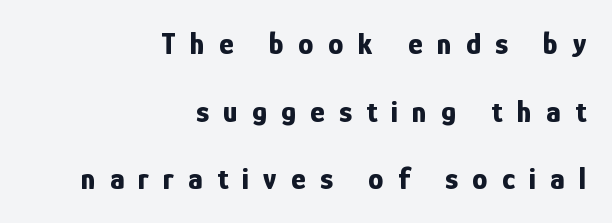
The image shows 31 px bold, condensed sans-serif type, upright; set right-aligned, loose line spacing (2.18x), unusually wide letter spacing (+0.46 em), not underlined; low stroke contrast and a medium x-height.
